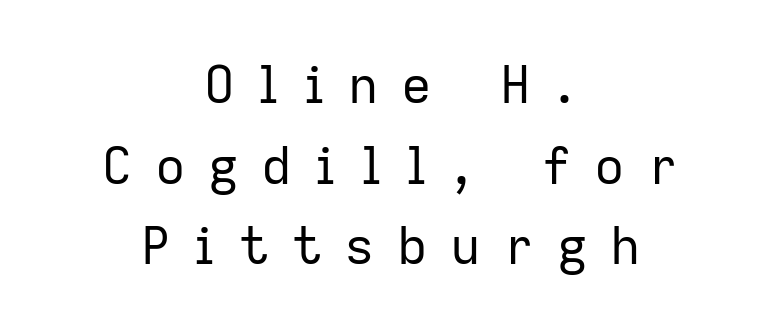
{"serif": "no", "italic": "no", "bold": "no", "weight": "regular", "width": "normal", "stroke_contrast": "low", "x_height": "medium", "monospaced": "no", "underline": "no", "align": "center", "line_spacing": "normal", "line_spacing_ratio": 1.58, "letter_spacing": "wide", "letter_spacing_em": 0.44, "glyph_px": 51}
